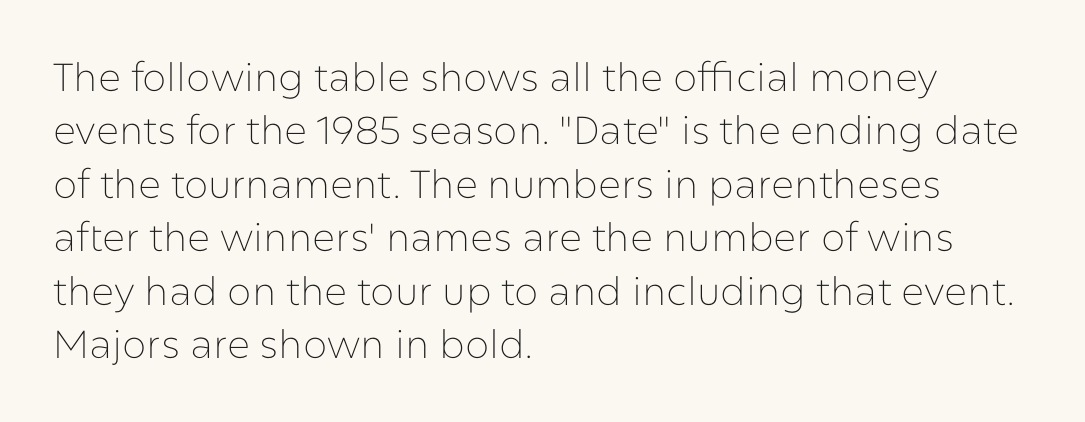
Q: Is the text bold? A: No.
Q: Is the text italic (slanted)? A: No, it is upright.
Q: Is the typeface a serif or a sans-serif typeface? A: Sans-serif.
Q: Is the text underlined? A: No.
Q: How is the paragraph aligned? A: Left-aligned.
Q: Is the spacing between letters normal or unusually wide? A: Normal.
Q: Is the spacing between lines tight, normal or loose? A: Normal.
Q: Width (condensed, normal, or wide)? A: Normal.
Q: Stroke contrast? A: Low.
Q: x-height? A: Medium.
Q: Monospaced? A: No.
